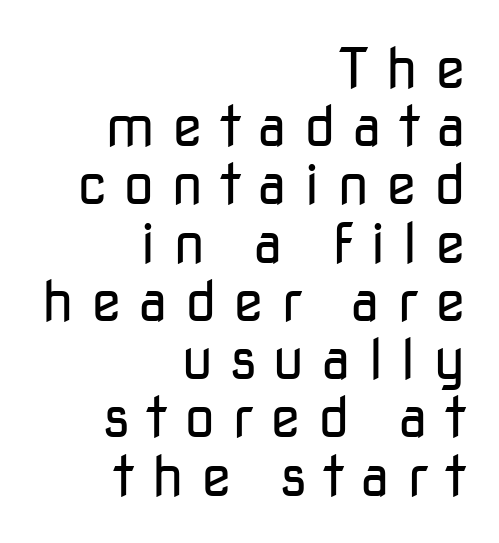
Q: Is the text bold? A: No.
Q: Is the text italic (slanted)? A: No, it is upright.
Q: Is the typeface a serif or a sans-serif typeface? A: Sans-serif.
Q: Is the text underlined? A: No.
Q: How is the paragraph aligned? A: Right-aligned.
Q: Is the spacing between letters normal or unusually wide? A: Unusually wide.
Q: Is the spacing between lines tight, normal or loose? A: Tight.
Q: Width (condensed, normal, or wide)? A: Normal.
Q: Stroke contrast? A: Low.
Q: x-height? A: Medium.
Q: Monospaced? A: No.
